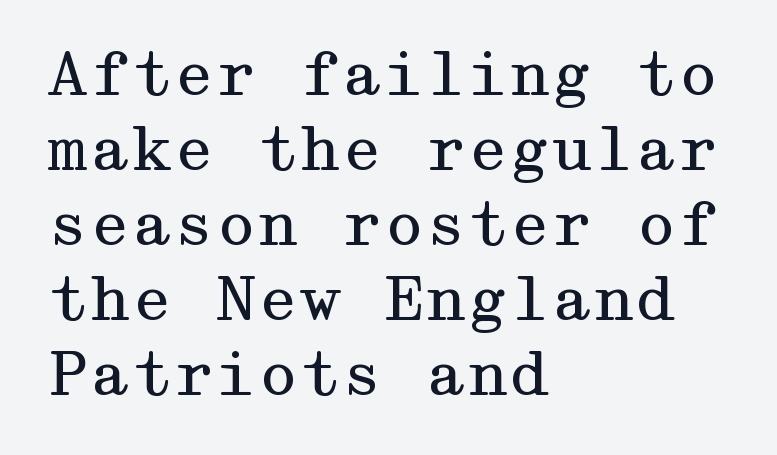
The image shows 60 px regular-weight, wide serif type, upright; set left-aligned, normal line spacing (1.25x), normal letter spacing, not underlined; medium stroke contrast and a medium x-height.
